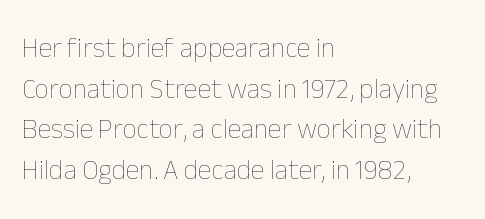
The rendering uses natural spacing where letterforms have individual widths. Quick note: not italic, upright. The typeface has the unassuming heft of standard copy or less. Line starts are locked; line ends wander. The foot of each line stays bare and open.
